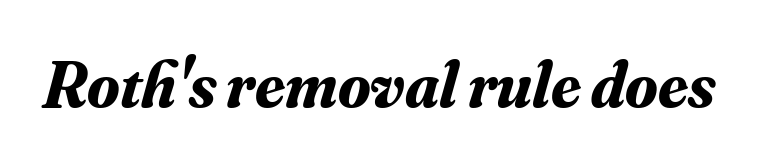
{"serif": "yes", "italic": "yes", "lean": "right", "slant_degrees": 16, "bold": "yes", "weight": "bold", "width": "normal", "stroke_contrast": "medium", "x_height": "small", "monospaced": "no", "underline": "no", "letter_spacing": "normal", "letter_spacing_em": 0.0, "glyph_px": 66}
